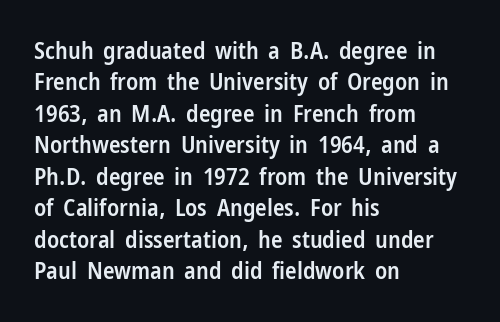
{"italic": "no", "bold": "semi", "underline": "no", "align": "left", "line_spacing": "normal", "line_spacing_ratio": 1.31, "letter_spacing": "normal", "letter_spacing_em": 0.0, "glyph_px": 24}
